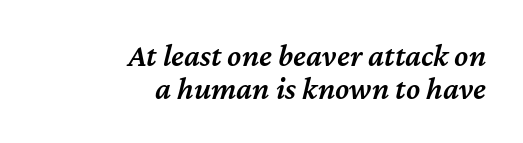
Q: Is the text bold? A: Semi-bold.
Q: Is the text italic (slanted)? A: Yes, it leans right by about 12 degrees.
Q: Is the text underlined? A: No.
Q: How is the paragraph aligned? A: Right-aligned.
Q: Is the spacing between letters normal or unusually wide? A: Normal.
Q: Is the spacing between lines tight, normal or loose? A: Tight.
Q: Width (condensed, normal, or wide)? A: Normal.
Q: Stroke contrast? A: Medium.
Q: x-height? A: Medium.
Q: Monospaced? A: No.
